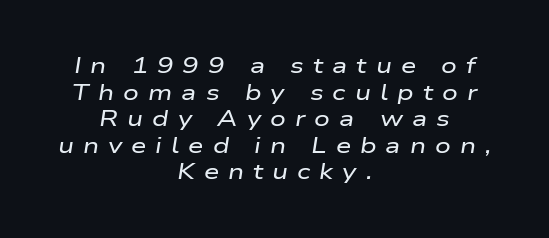
Q: Is the text italic (slanted)? A: Yes, it leans right by about 9 degrees.
Q: Is the text underlined? A: No.
Q: How is the paragraph aligned? A: Centered.
Q: Is the spacing between letters normal or unusually wide? A: Unusually wide.
